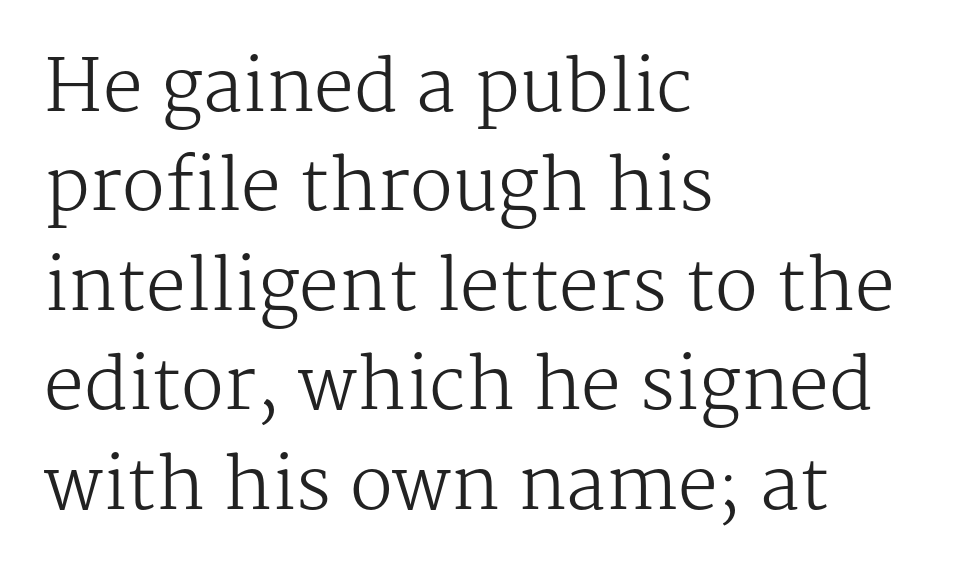
Heft: none added — not bold. Is this a fixed-width face? No — the glyphs have proportional, varying widths. The foot of each line stays bare and open. The space between consecutive lines is moderate.
